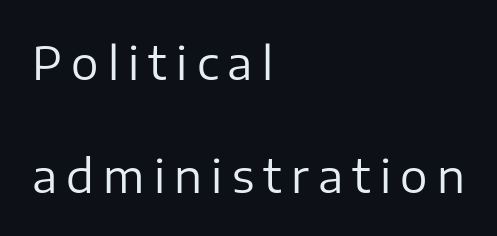
The image shows 46 px regular-weight sans-serif type, upright; set left-aligned, loose line spacing (2.45x), unusually wide letter spacing (+0.2 em), not underlined; low stroke contrast and a medium x-height.
